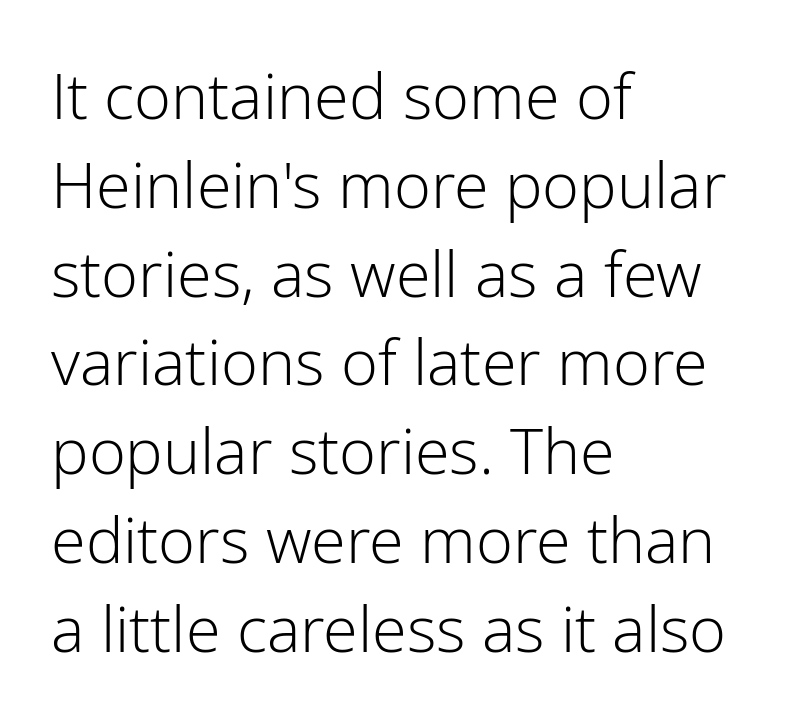
{"serif": "no", "italic": "no", "bold": "no", "weight": "light", "width": "normal", "stroke_contrast": "low", "x_height": "medium", "monospaced": "no", "underline": "no", "align": "left", "line_spacing": "normal", "line_spacing_ratio": 1.41, "letter_spacing": "normal", "letter_spacing_em": 0.0, "glyph_px": 63}
